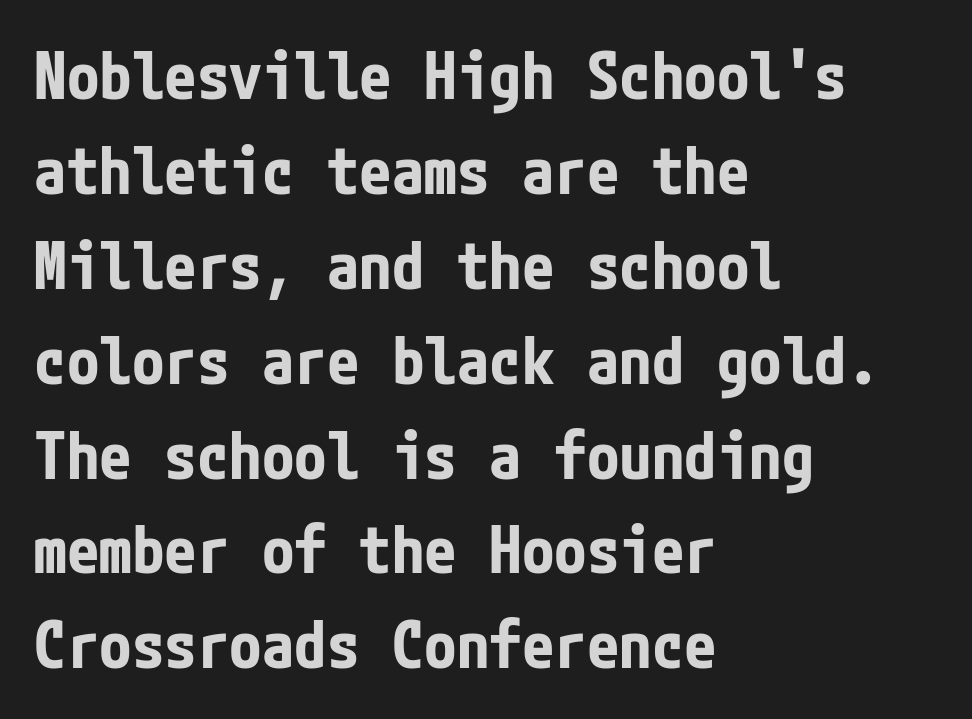
{"serif": "no", "italic": "no", "bold": "yes", "weight": "bold", "width": "condensed", "stroke_contrast": "low", "x_height": "medium", "underline": "no", "align": "left", "line_spacing": "normal", "line_spacing_ratio": 1.46, "letter_spacing": "normal", "letter_spacing_em": 0.0, "glyph_px": 65}
